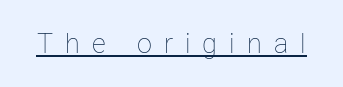
The image shows 27 px text type, upright; set unusually wide letter spacing (+0.45 em), underlined.
